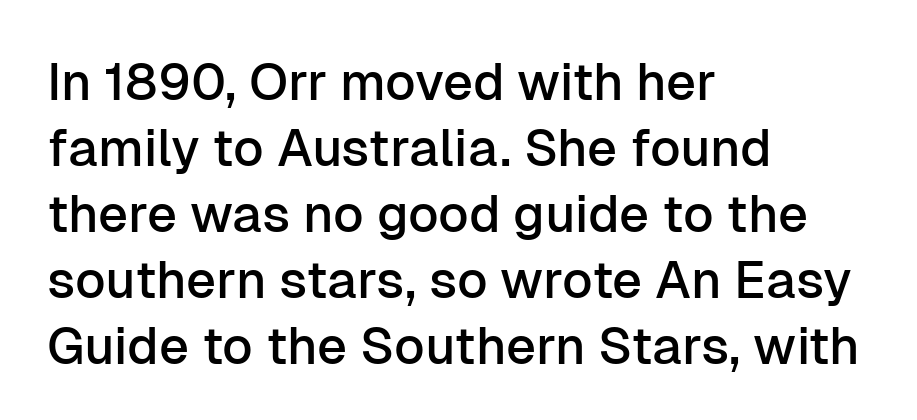
The image shows 52 px sans-serif type, upright; set left-aligned, normal line spacing (1.27x), normal letter spacing, not underlined; low stroke contrast and a medium x-height.
